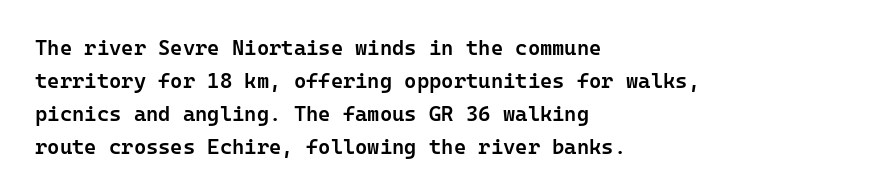
Q: Is the text bold? A: Semi-bold.
Q: Is the text italic (slanted)? A: No, it is upright.
Q: Is the text underlined? A: No.
Q: How is the paragraph aligned? A: Left-aligned.
Q: Is the spacing between letters normal or unusually wide? A: Normal.
Q: Is the spacing between lines tight, normal or loose? A: Normal.
